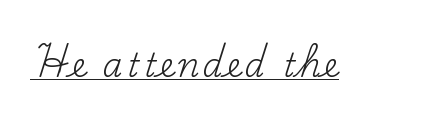
{"serif": "yes", "bold": "no", "weight": "regular", "width": "normal", "stroke_contrast": "medium", "x_height": "small", "monospaced": "no", "underline": "yes", "glyph_px": 32}
